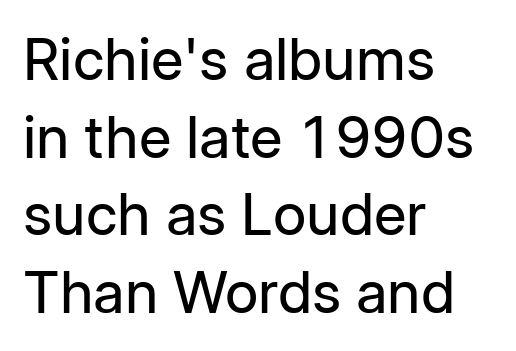
Standard letterfit; no display-style spreading of the glyphs. In terms of posture, this sample is upright. Descenders are the only things crossing below the line. Reading down the block, your eye returns to a fixed left position each line. The typeface has the unassuming heft of standard copy or less.
